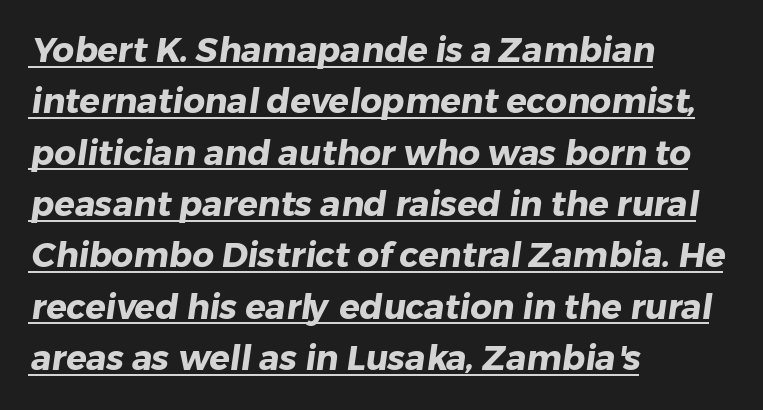
Nobody touched the tracking dial on this one. The glyphs in this specimen are sans serif. Leading: standard. Line starts are locked; line ends wander.
